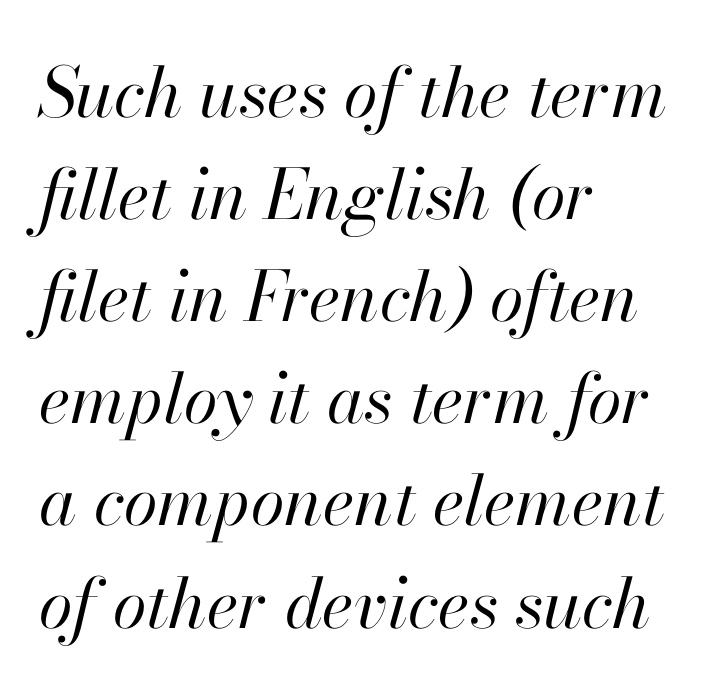
Q: Is the text bold? A: No.
Q: Is the text italic (slanted)? A: Yes, it leans right by about 13 degrees.
Q: Is the text underlined? A: No.
Q: How is the paragraph aligned? A: Left-aligned.
Q: Is the spacing between letters normal or unusually wide? A: Normal.
Q: Is the spacing between lines tight, normal or loose? A: Normal.
Q: Width (condensed, normal, or wide)? A: Normal.
Q: Stroke contrast? A: High.
Q: x-height? A: Small.
Q: Monospaced? A: No.
